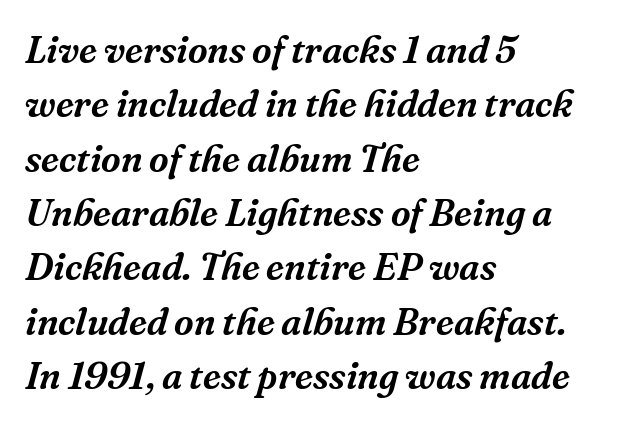
The image shows 38 px serif type, italic (leaning right); set left-aligned, normal line spacing (1.43x), normal letter spacing, not underlined; medium stroke contrast and a medium x-height.
